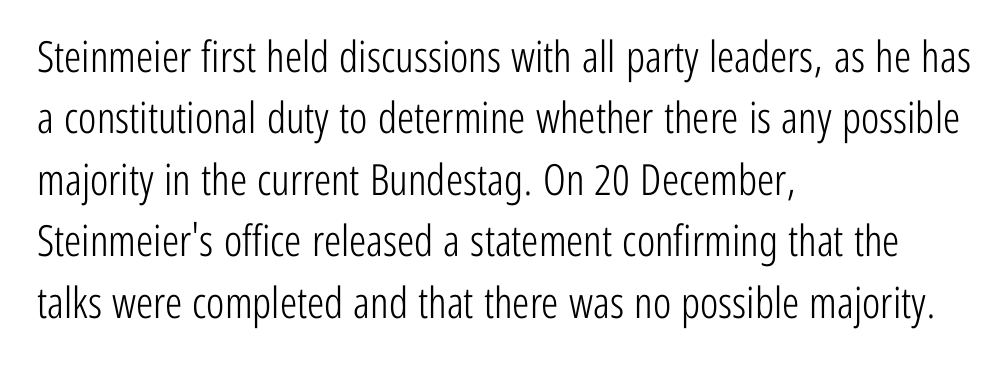
The type sits square on the baseline with zero lean. Interline gaps are of average width in this sample. Heft: none added — not bold. No word sits above an underline.
